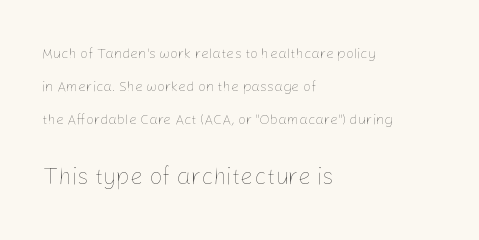
Q: Is the text bold? A: No.
Q: Is the text italic (slanted)? A: No, it is upright.
Q: Is the text underlined? A: No.
Q: How is the paragraph aligned? A: Left-aligned.
Q: Is the spacing between letters normal or unusually wide? A: Normal.
Q: Is the spacing between lines tight, normal or loose? A: Loose.
Q: Which block of text is set in a larger size, the first (top) or the second (bottom)? A: The second (bottom) one.
